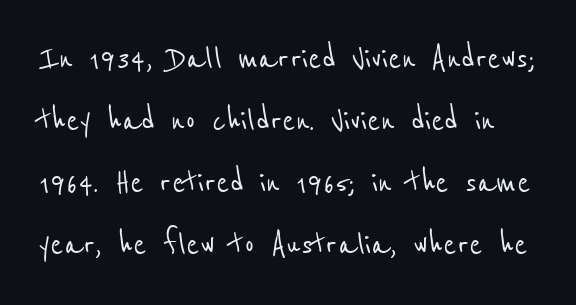
{"serif": "no", "width": "condensed", "stroke_contrast": "low", "x_height": "medium", "monospaced": "no", "underline": "no", "line_spacing": "normal", "line_spacing_ratio": 1.59, "letter_spacing": "normal", "letter_spacing_em": 0.0, "glyph_px": 39}
